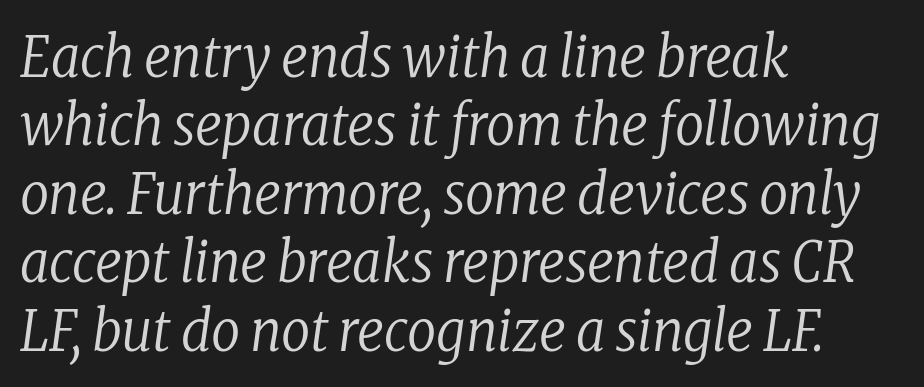
Q: Is the text bold? A: No.
Q: Is the text italic (slanted)? A: Yes, it leans right by about 8 degrees.
Q: Is the typeface a serif or a sans-serif typeface? A: Serif.
Q: Is the text underlined? A: No.
Q: How is the paragraph aligned? A: Left-aligned.
Q: Is the spacing between letters normal or unusually wide? A: Normal.
Q: Width (condensed, normal, or wide)? A: Condensed.
Q: Stroke contrast? A: Low.
Q: x-height? A: Medium.
Q: Monospaced? A: No.
